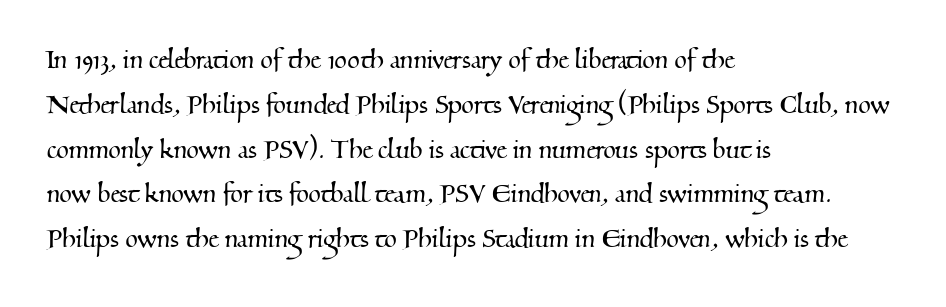
{"serif": "yes", "width": "normal", "stroke_contrast": "medium", "x_height": "small", "monospaced": "no", "underline": "no", "align": "left", "line_spacing": "normal", "line_spacing_ratio": 1.4, "letter_spacing": "normal", "letter_spacing_em": 0.0, "glyph_px": 32}
